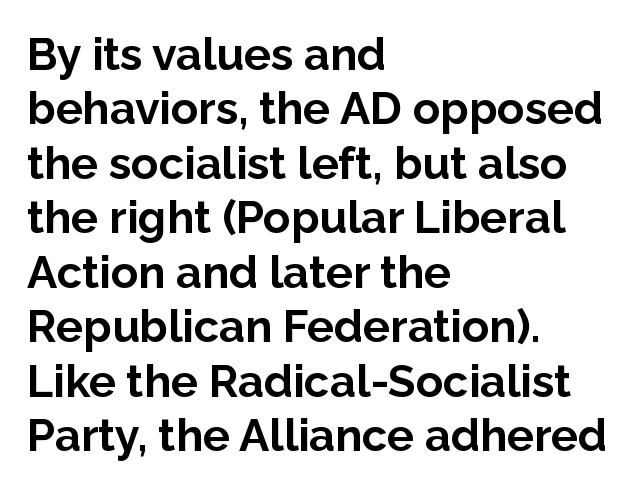
Q: Is the text bold? A: Yes.
Q: Is the text italic (slanted)? A: No, it is upright.
Q: Is the typeface a serif or a sans-serif typeface? A: Sans-serif.
Q: Is the text underlined? A: No.
Q: How is the paragraph aligned? A: Left-aligned.
Q: Is the spacing between letters normal or unusually wide? A: Normal.
Q: Width (condensed, normal, or wide)? A: Normal.
Q: Stroke contrast? A: Low.
Q: x-height? A: Medium.
Q: Monospaced? A: No.
